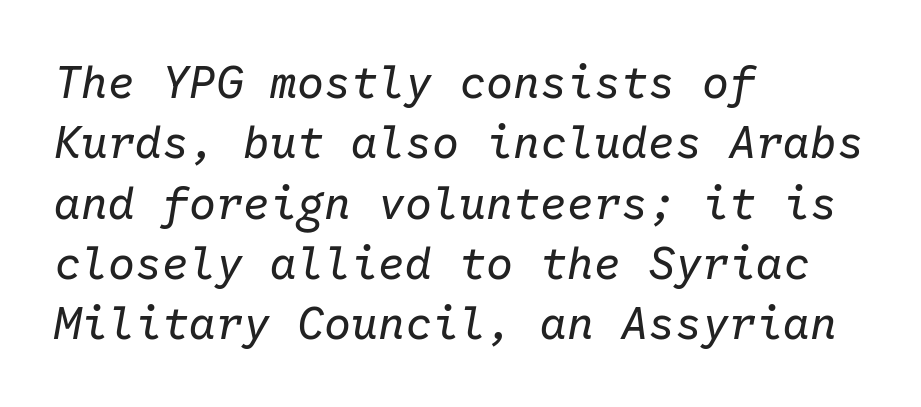
Q: Is the text bold? A: No.
Q: Is the text italic (slanted)? A: Yes, it leans right by about 10 degrees.
Q: Is the text underlined? A: No.
Q: How is the paragraph aligned? A: Left-aligned.
Q: Is the spacing between letters normal or unusually wide? A: Normal.
Q: Is the spacing between lines tight, normal or loose? A: Normal.
Q: Width (condensed, normal, or wide)? A: Normal.
Q: Stroke contrast? A: Low.
Q: x-height? A: Medium.
Q: Monospaced? A: Yes.
